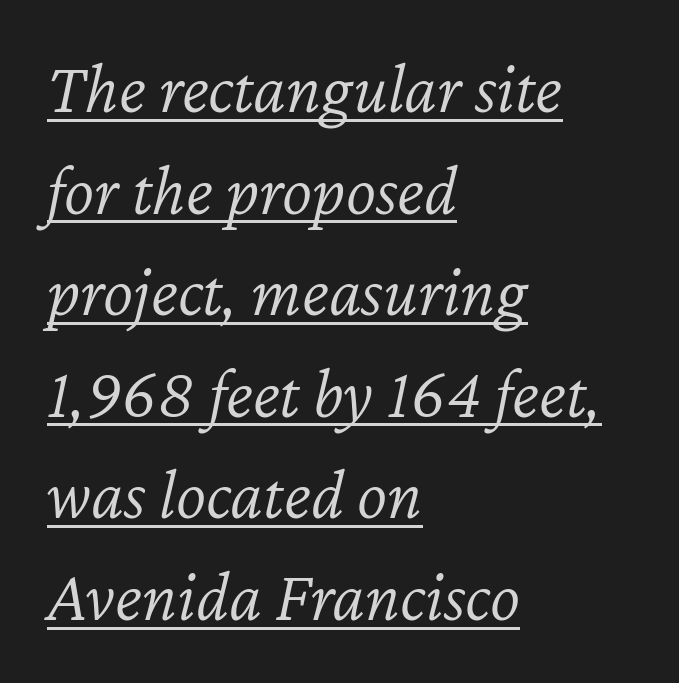
Q: Is the text bold? A: No.
Q: Is the text italic (slanted)? A: Yes, it leans right by about 12 degrees.
Q: Is the text underlined? A: Yes.
Q: How is the paragraph aligned? A: Left-aligned.
Q: Is the spacing between letters normal or unusually wide? A: Normal.
Q: Is the spacing between lines tight, normal or loose? A: Normal.
Q: Width (condensed, normal, or wide)? A: Normal.
Q: Stroke contrast? A: Low.
Q: x-height? A: Medium.
Q: Monospaced? A: No.
